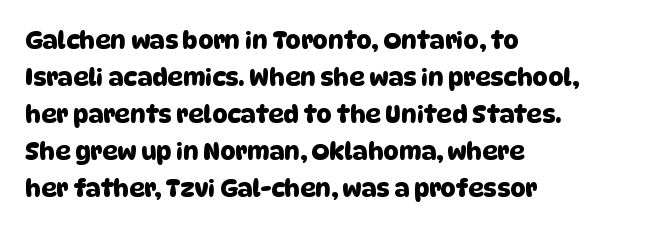
The space beneath each line is pristine and unruled. Nobody touched the tracking dial on this one. One-word summary of the alignment: left. The vertical gap from one line to the next is medium.
